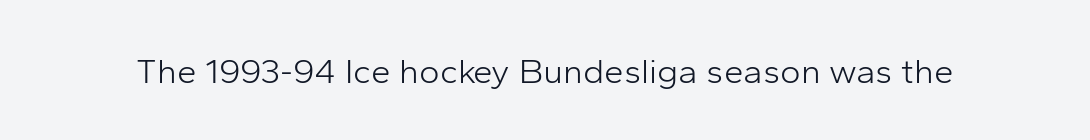
A typesetter would label this face a sans. A roman cut, with each character standing at attention. Type without underlining. Proportional: the letters do not fall into vertical columns. The characters are drawn with everyday or finer stroke widths.
